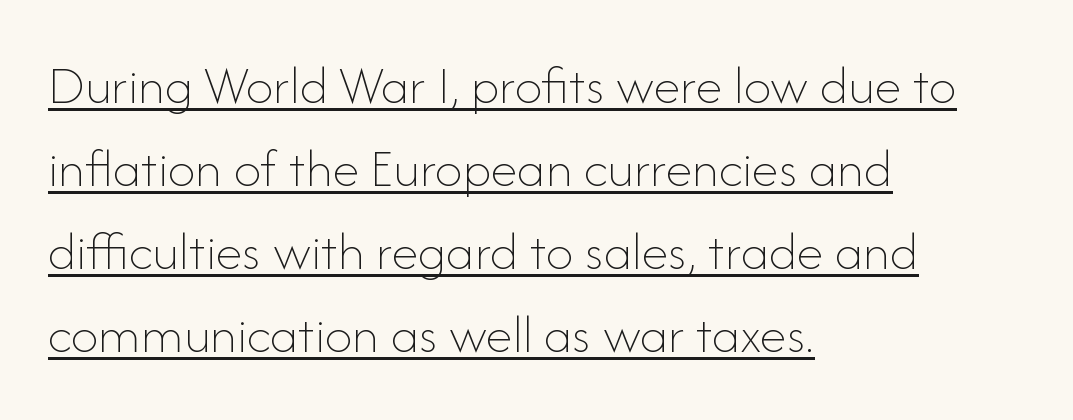
These lines are rendered in a variable-pitch font. Emphasis is given by a line drawn under the lettering. The rendering keeps characters at their native spacing. The designer left line spacing at the default. The setting favours the left margin, as ordinary paragraphs usually do. The font is comparable to plain body text, perhaps lighter.
